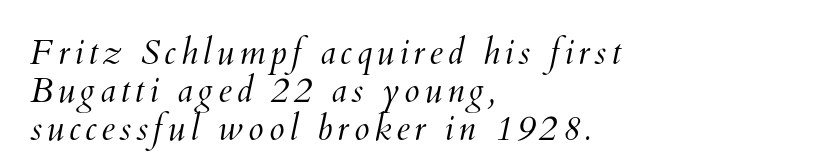
{"bold": "no", "weight": "light", "width": "normal", "stroke_contrast": "medium", "x_height": "small", "monospaced": "no", "underline": "no", "align": "left", "line_spacing": "tight", "line_spacing_ratio": 1.09, "glyph_px": 35}
